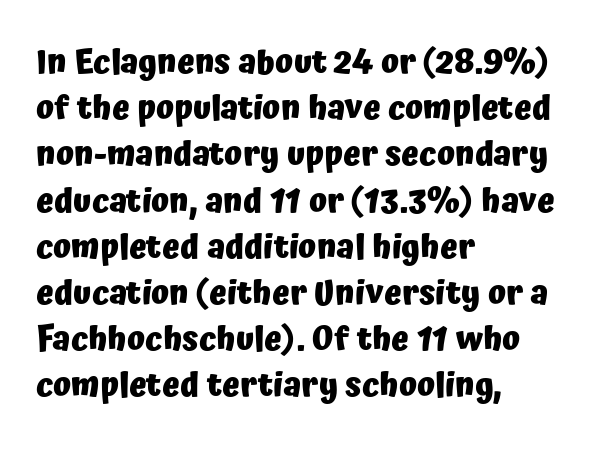
The image shows 33 px heavy sans-serif type, upright; set left-aligned, normal line spacing (1.4x), normal letter spacing, not underlined; low stroke contrast and a medium x-height.
